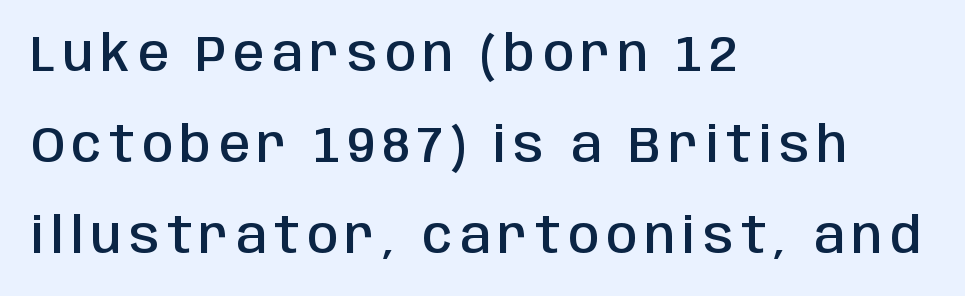
Q: Is the text bold? A: Semi-bold.
Q: Is the text italic (slanted)? A: No, it is upright.
Q: Is the typeface a serif or a sans-serif typeface? A: Sans-serif.
Q: Is the text underlined? A: No.
Q: How is the paragraph aligned? A: Left-aligned.
Q: Width (condensed, normal, or wide)? A: Condensed.
Q: Stroke contrast? A: Low.
Q: x-height? A: Large.
Q: Monospaced? A: No.
